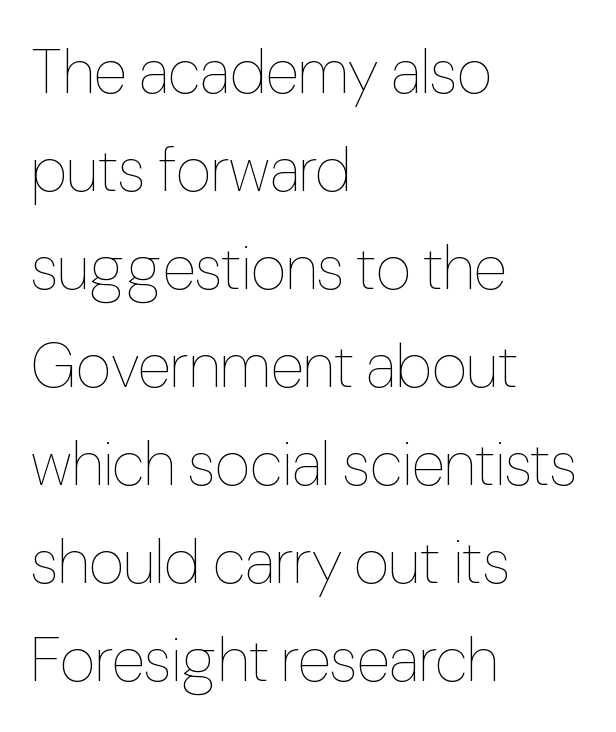
Q: Is the text bold? A: No.
Q: Is the text italic (slanted)? A: No, it is upright.
Q: Is the text underlined? A: No.
Q: How is the paragraph aligned? A: Left-aligned.
Q: Is the spacing between letters normal or unusually wide? A: Normal.
Q: Is the spacing between lines tight, normal or loose? A: Normal.
Q: Width (condensed, normal, or wide)? A: Condensed.
Q: Stroke contrast? A: Low.
Q: x-height? A: Medium.
Q: Monospaced? A: No.
